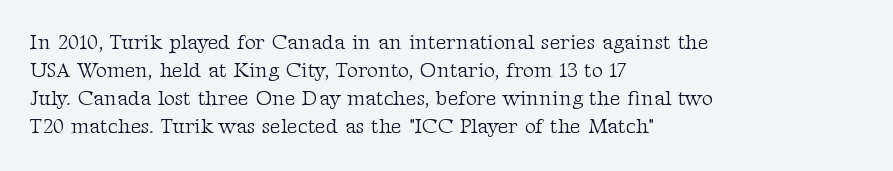
Visually the block forms a straight wall on the left and a jagged coastline on the right. Style check: upright. Bold? No — there's no thickening of the strokes. Notice how descenders clear the ascenders below comfortably — that's standard leading. Each word holds together tightly as a unit, with standard inter-letter gaps.
